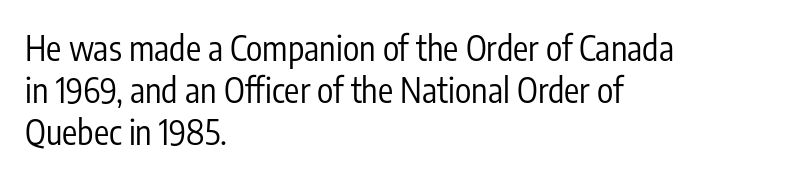
{"serif": "no", "italic": "no", "bold": "no", "weight": "regular", "width": "condensed", "stroke_contrast": "low", "x_height": "medium", "monospaced": "no", "underline": "no", "align": "left", "line_spacing_ratio": 1.23, "letter_spacing": "normal", "letter_spacing_em": 0.0, "glyph_px": 34}
